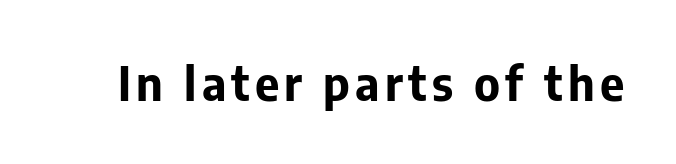
The image shows 47 px bold sans-serif type, upright; set not underlined; low stroke contrast and a medium x-height.
